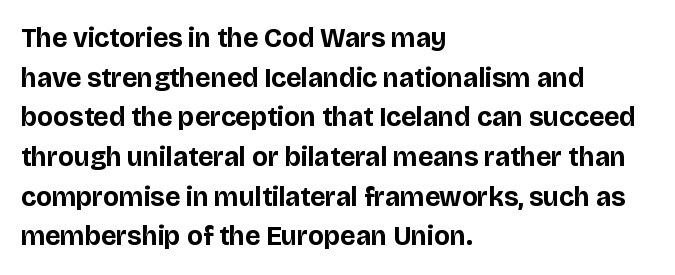
{"italic": "no", "bold": "yes", "underline": "no", "align": "left", "line_spacing": "normal", "line_spacing_ratio": 1.47, "letter_spacing": "normal", "letter_spacing_em": 0.0, "glyph_px": 27}
